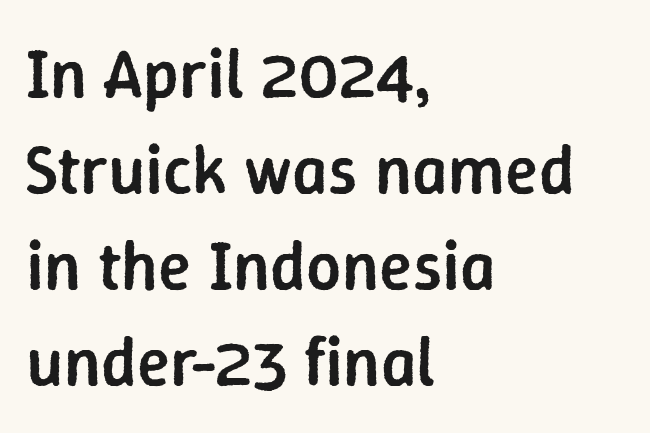
When letters stand straight like this, we call the style roman or upright. In terms of letterspacing, this is plain default setting. A bare baseline throughout the passage. This sample keeps an unexceptional amount of space between lines. In CSS terms this would be text-align: left. The rendering shows plain stroke endings on the letterforms — a sans-serif design.
